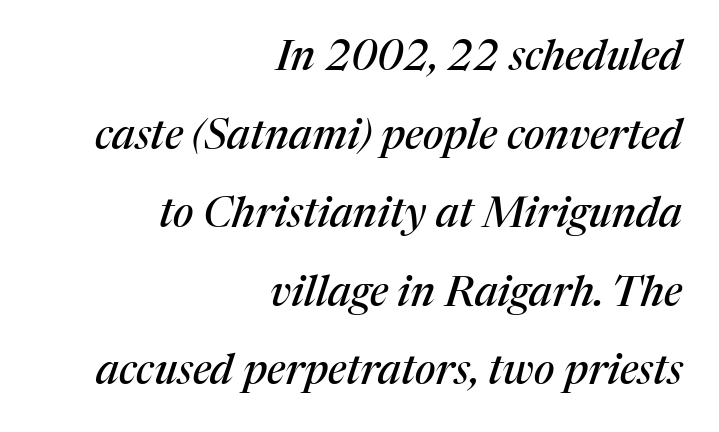
Q: Is the text italic (slanted)? A: Yes, it leans right by about 17 degrees.
Q: Is the typeface a serif or a sans-serif typeface? A: Serif.
Q: Is the text underlined? A: No.
Q: How is the paragraph aligned? A: Right-aligned.
Q: Is the spacing between letters normal or unusually wide? A: Normal.
Q: Width (condensed, normal, or wide)? A: Normal.
Q: Stroke contrast? A: Medium.
Q: x-height? A: Medium.
Q: Monospaced? A: No.
